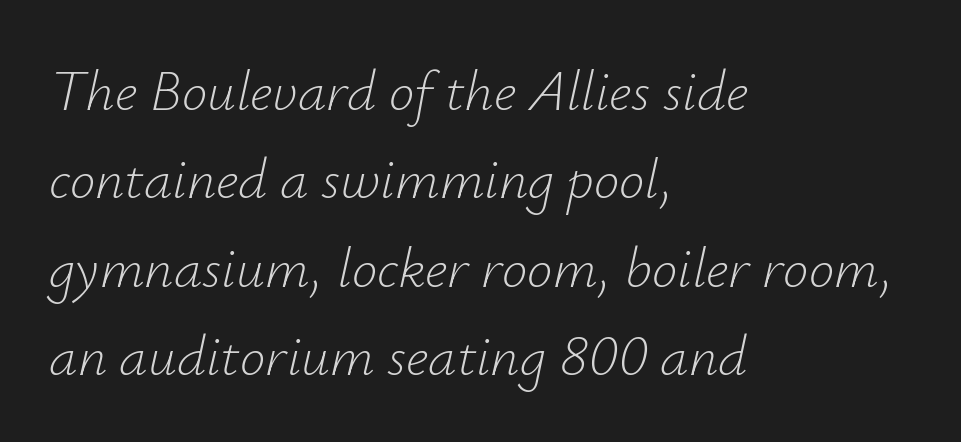
Q: Is the text bold? A: No.
Q: Is the text italic (slanted)? A: Yes, it leans right by about 12 degrees.
Q: Is the text underlined? A: No.
Q: How is the paragraph aligned? A: Left-aligned.
Q: Is the spacing between letters normal or unusually wide? A: Normal.
Q: Is the spacing between lines tight, normal or loose? A: Normal.
Q: Width (condensed, normal, or wide)? A: Normal.
Q: Stroke contrast? A: Low.
Q: x-height? A: Small.
Q: Monospaced? A: No.
